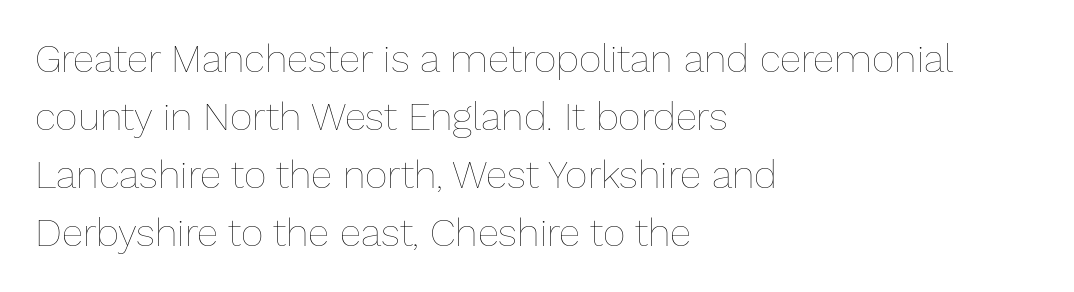
The image shows 39 px thin type, upright; set left-aligned, normal line spacing (1.49x), normal letter spacing, not underlined; low stroke contrast and a medium x-height.
